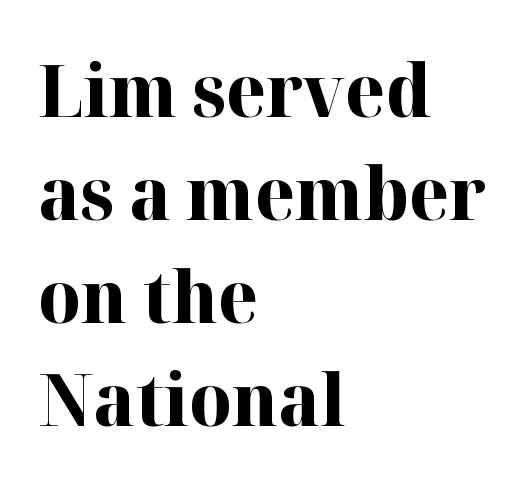
Q: Is the text bold? A: Yes.
Q: Is the text italic (slanted)? A: No, it is upright.
Q: Is the typeface a serif or a sans-serif typeface? A: Serif.
Q: Is the text underlined? A: No.
Q: How is the paragraph aligned? A: Left-aligned.
Q: Is the spacing between letters normal or unusually wide? A: Normal.
Q: Is the spacing between lines tight, normal or loose? A: Normal.
Q: Width (condensed, normal, or wide)? A: Normal.
Q: Stroke contrast? A: High.
Q: x-height? A: Medium.
Q: Monospaced? A: No.
